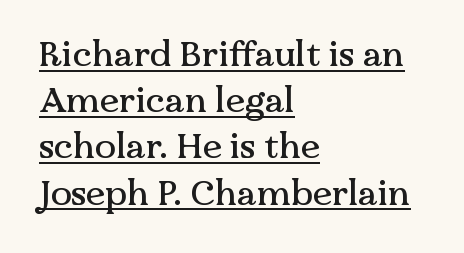
Q: Is the text italic (slanted)? A: No, it is upright.
Q: Is the typeface a serif or a sans-serif typeface? A: Serif.
Q: Is the text underlined? A: Yes.
Q: How is the paragraph aligned? A: Left-aligned.
Q: Is the spacing between letters normal or unusually wide? A: Normal.
Q: Is the spacing between lines tight, normal or loose? A: Normal.
Q: Width (condensed, normal, or wide)? A: Normal.
Q: Stroke contrast? A: Medium.
Q: x-height? A: Medium.
Q: Monospaced? A: No.
